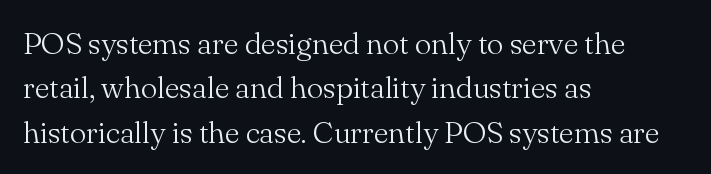
The image shows 31 px light serif type, upright; set left-aligned, normal line spacing (1.43x), normal letter spacing, not underlined; medium stroke contrast and a small x-height.
